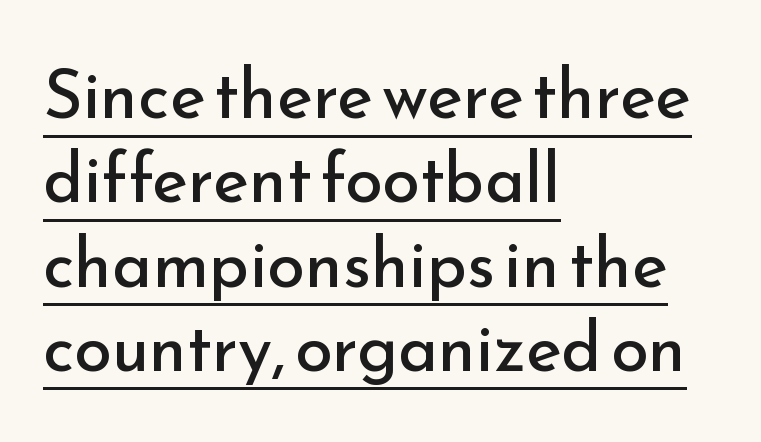
Spacing verdict: proportional, widths tailored to each character. The glyphs are accompanied by a horizontal stroke just below them. A typesetter would mark this as roman, not italic. Type style note: lacks serifs.
